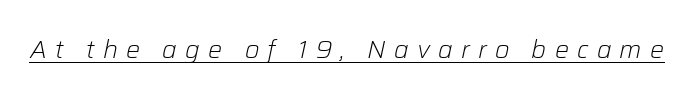
Q: Is the text bold? A: No.
Q: Is the text italic (slanted)? A: Yes, it leans right by about 12 degrees.
Q: Is the text underlined? A: Yes.
Q: Is the spacing between letters normal or unusually wide? A: Unusually wide.
